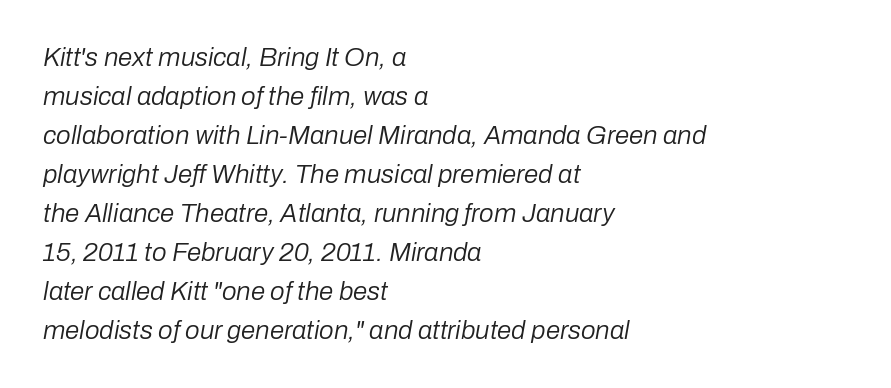
Q: Is the text bold? A: No.
Q: Is the text italic (slanted)? A: Yes, it leans right by about 10 degrees.
Q: Is the text underlined? A: No.
Q: How is the paragraph aligned? A: Left-aligned.
Q: Is the spacing between letters normal or unusually wide? A: Normal.
Q: Is the spacing between lines tight, normal or loose? A: Normal.
